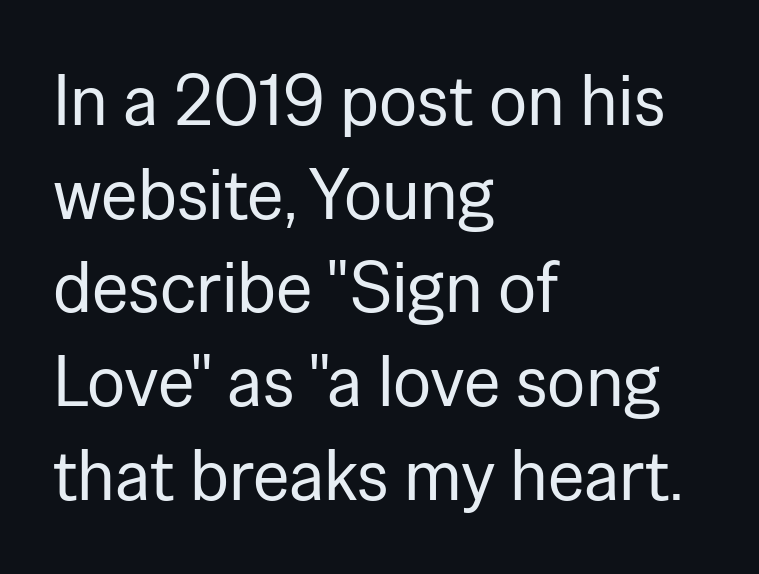
Q: Is the text bold? A: No.
Q: Is the text italic (slanted)? A: No, it is upright.
Q: Is the typeface a serif or a sans-serif typeface? A: Sans-serif.
Q: Is the text underlined? A: No.
Q: How is the paragraph aligned? A: Left-aligned.
Q: Is the spacing between letters normal or unusually wide? A: Normal.
Q: Is the spacing between lines tight, normal or loose? A: Normal.
Q: Width (condensed, normal, or wide)? A: Normal.
Q: Stroke contrast? A: Low.
Q: x-height? A: Medium.
Q: Monospaced? A: No.
